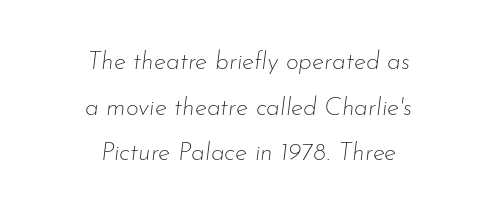
Q: Is the text bold? A: No.
Q: Is the text italic (slanted)? A: Yes, it leans right by about 7 degrees.
Q: Is the text underlined? A: No.
Q: How is the paragraph aligned? A: Centered.
Q: Is the spacing between letters normal or unusually wide? A: Normal.
